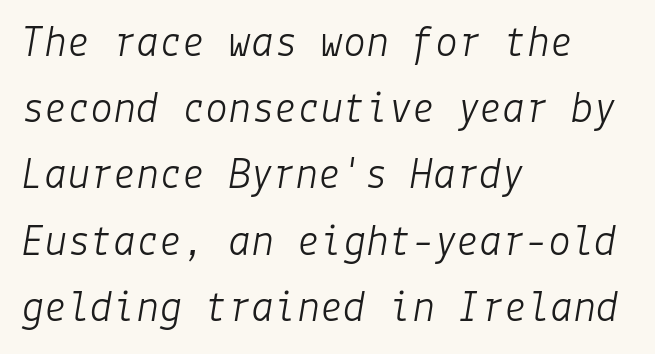
{"italic": "yes", "lean": "right", "slant_degrees": 9, "bold": "no", "weight": "light", "width": "normal", "stroke_contrast": "low", "x_height": "medium", "underline": "no", "align": "left", "line_spacing": "normal", "line_spacing_ratio": 1.44, "letter_spacing": "normal", "letter_spacing_em": 0.0, "glyph_px": 46}
